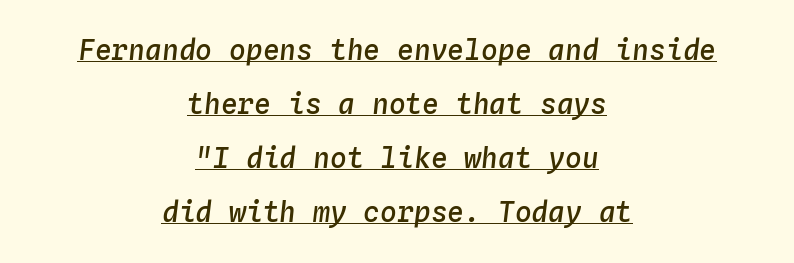
The image shows 28 px semibold type, italic (leaning right), monospaced; set centered, loose line spacing (1.93x), normal letter spacing, underlined; low stroke contrast and a medium x-height.
